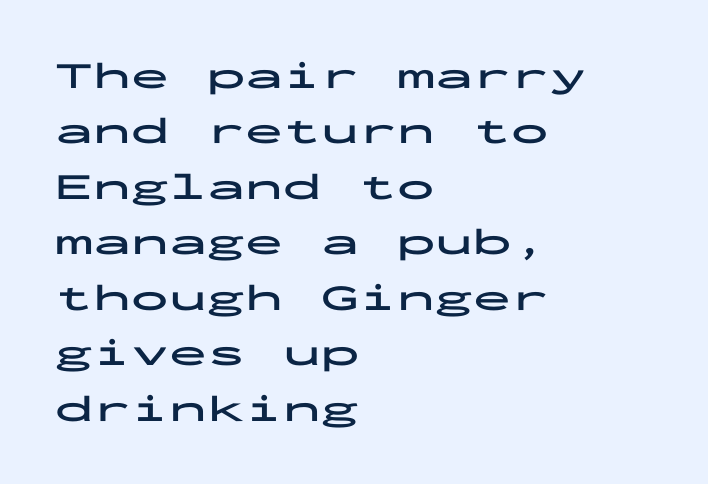
{"serif": "no", "italic": "no", "bold": "yes", "weight": "bold", "width": "wide", "stroke_contrast": "low", "x_height": "medium", "monospaced": "yes", "underline": "no", "align": "left", "line_spacing": "normal", "line_spacing_ratio": 1.46, "letter_spacing": "normal", "letter_spacing_em": 0.0, "glyph_px": 38}
